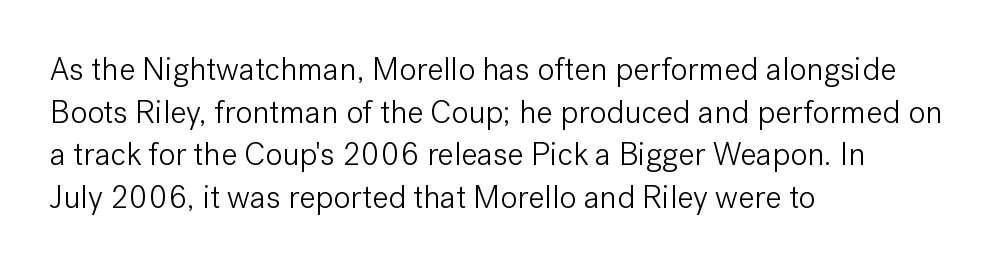
Underlining? Definitely not there. Visually the block forms a straight wall on the left and a jagged coastline on the right. Proportional: the letters do not fall into vertical columns. Horizontal bands of white between lines are of average thickness.
